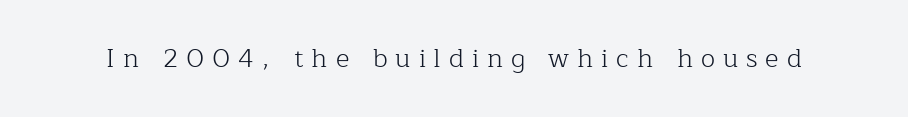
{"italic": "no", "bold": "no", "underline": "no", "letter_spacing": "wide", "letter_spacing_em": 0.31, "glyph_px": 26}
